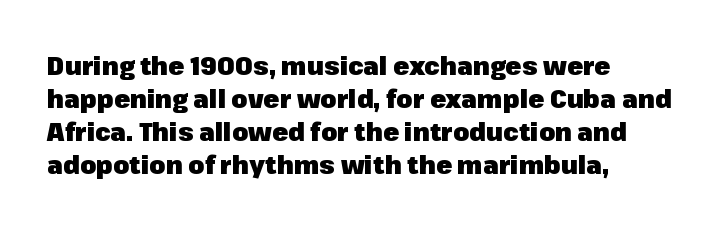
{"italic": "no", "bold": "yes", "underline": "no", "align": "left", "line_spacing": "normal", "line_spacing_ratio": 1.27, "letter_spacing": "normal", "letter_spacing_em": 0.0, "glyph_px": 26}
